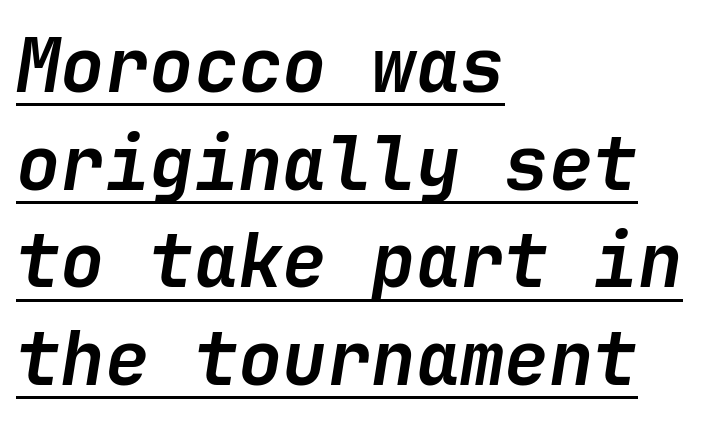
The image shows 74 px semibold type, italic (leaning right); set left-aligned, normal line spacing (1.32x), normal letter spacing, underlined; low stroke contrast and a medium x-height.
